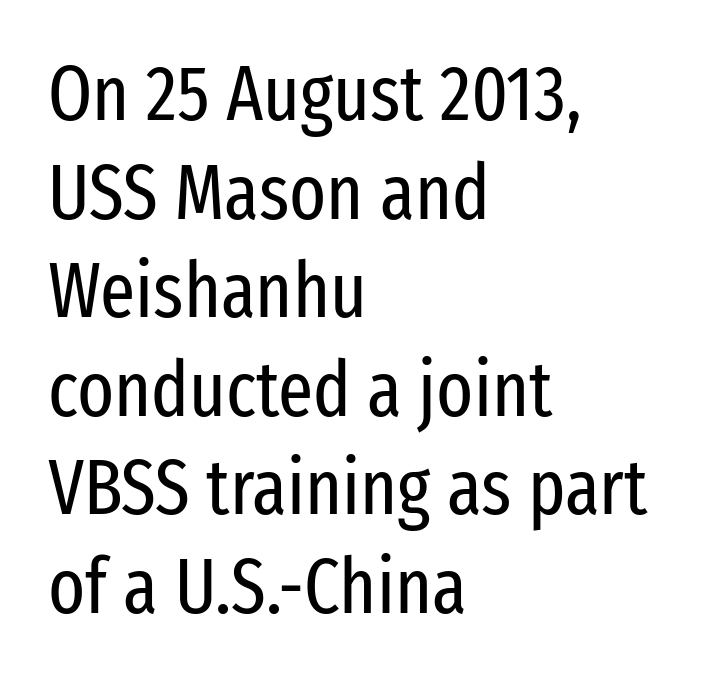
Spacing verdict: proportional, widths tailored to each character. Does the lettering tilt? It doesn't — this is upright. All the whitespace from short lines collects on the right. The strokes are not fattened; the text isn't bold.
